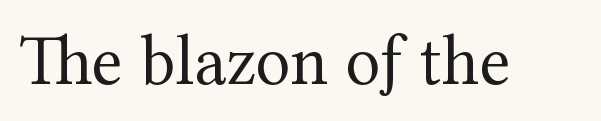
The image shows 72 px regular-weight serif type, upright; set normal letter spacing, not underlined; medium stroke contrast and a medium x-height.
